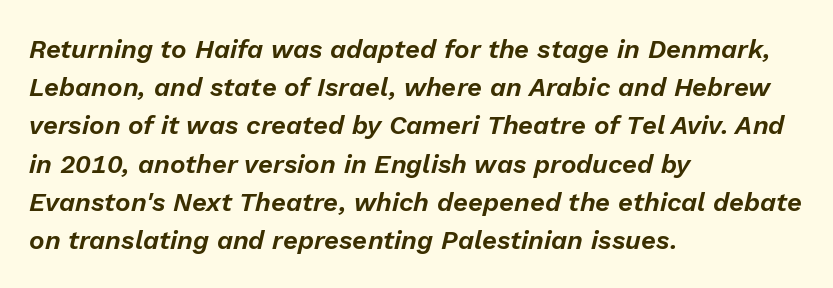
The image shows 26 px text type, italic (leaning right); set left-aligned, normal line spacing (1.47x), normal letter spacing, not underlined.
